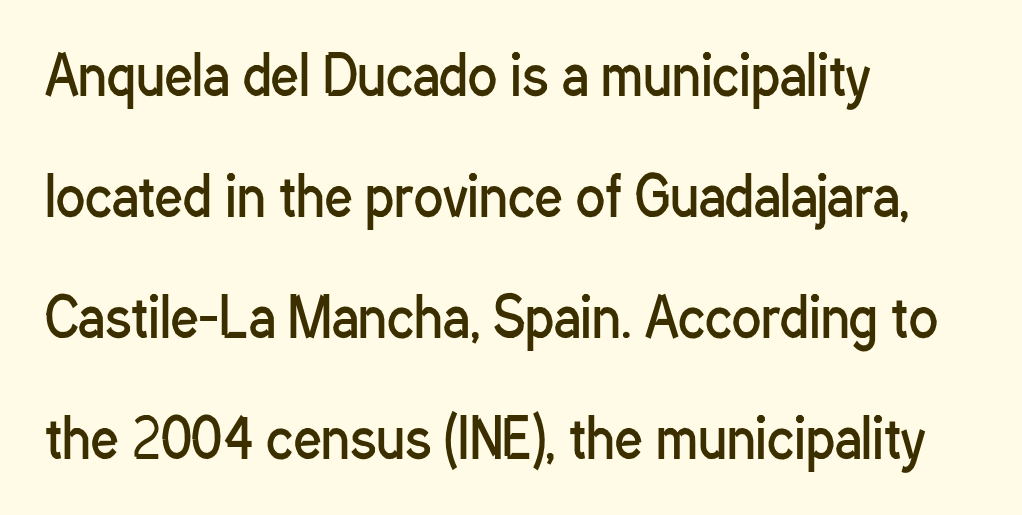
The image shows 54 px regular-weight, condensed sans-serif type, upright; set left-aligned, loose line spacing (2.24x), normal letter spacing, not underlined; low stroke contrast and a medium x-height.
